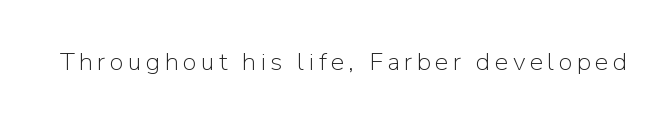
The image shows 25 px text type, upright; set not underlined.
